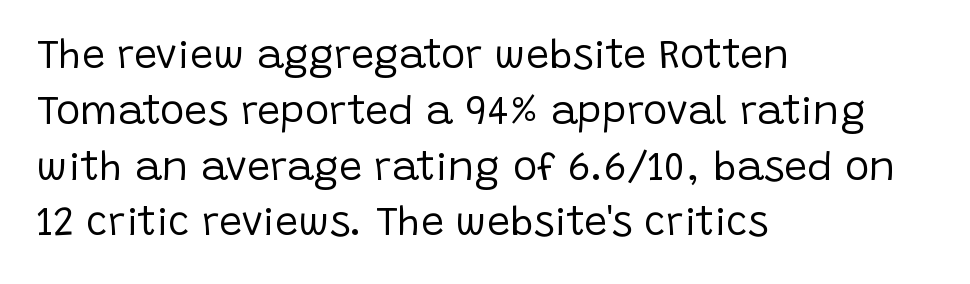
Nothing sits at the stroke ends, so this counts as sans-serif. Is the block centered? No — it sits flush against the left margin. Vertical strokes here are truly vertical. These lines are rendered in a variable-pitch font. What stands out about the letter spacing? Nothing — it is the standard amount. The space beneath each line is pristine and unruled.
